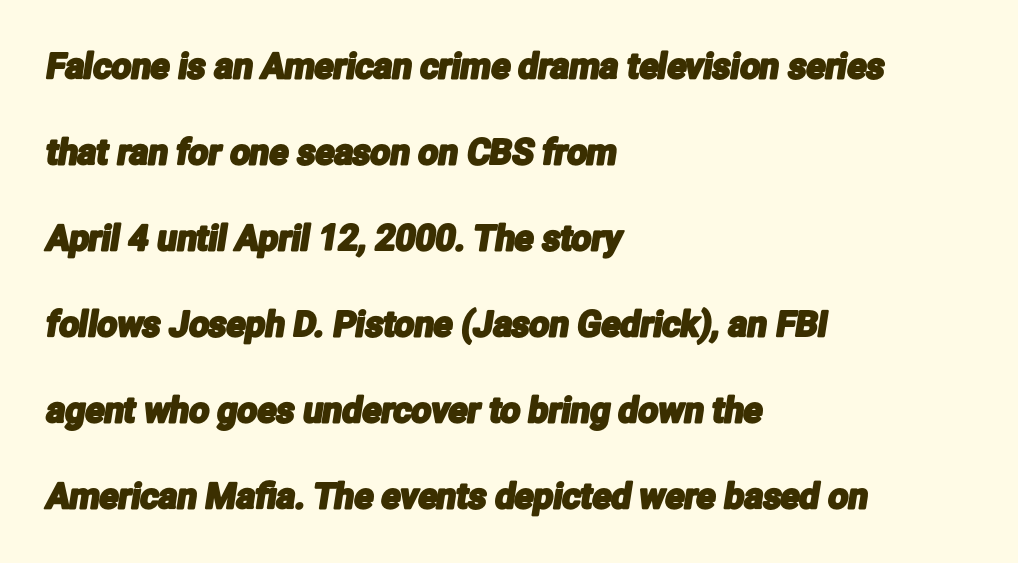
The image shows 35 px condensed sans-serif type; set left-aligned, loose line spacing (2.46x), normal letter spacing, not underlined; low stroke contrast and a medium x-height.
